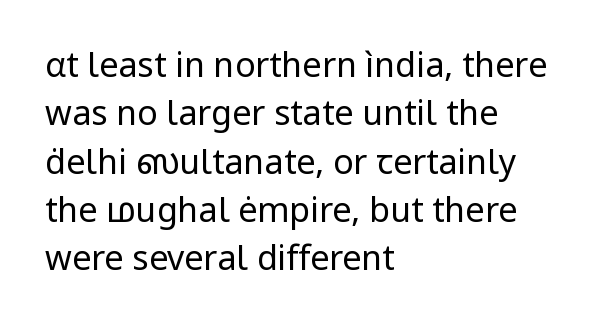
The image shows 34 px regular-weight sans-serif type, upright; set left-aligned, normal line spacing (1.42x), normal letter spacing, not underlined; low stroke contrast and a medium x-height.
